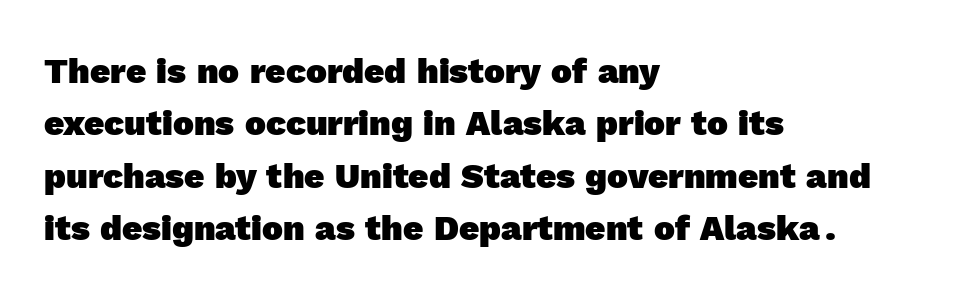
The letters advance in unequal steps, a hallmark of proportional type. Horizontal bands of white between lines are of average thickness. The rendering keeps characters at their native spacing. Any mark beneath the type? The region is blank.
